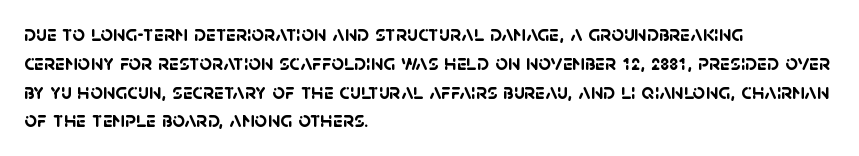
The image shows 22 px bold type; set left-aligned, normal line spacing (1.31x), normal letter spacing, not underlined.
